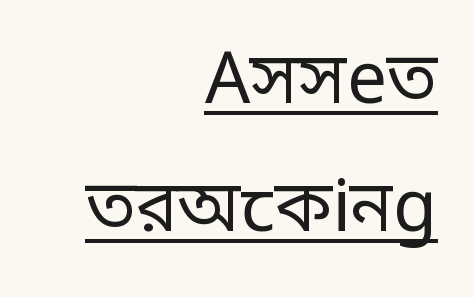
The image shows 71 px regular-weight, condensed sans-serif type, upright; set right-aligned, line spacing 1.8x, normal letter spacing, underlined; low stroke contrast.
